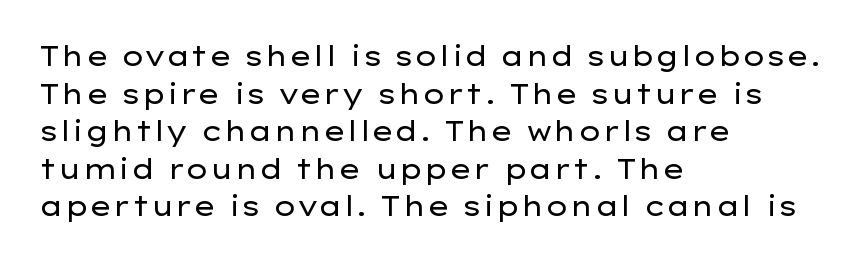
The image shows 27 px text type, upright; set left-aligned, normal line spacing (1.39x), normal letter spacing, not underlined.
